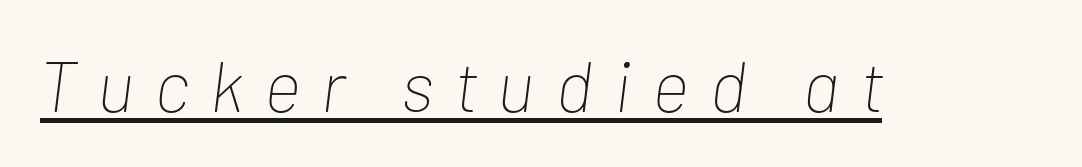
Q: Is the text bold? A: No.
Q: Is the text italic (slanted)? A: Yes, it leans right by about 7 degrees.
Q: Is the text underlined? A: Yes.
Q: Is the spacing between letters normal or unusually wide? A: Unusually wide.
Q: Width (condensed, normal, or wide)? A: Condensed.
Q: Stroke contrast? A: Low.
Q: x-height? A: Medium.
Q: Monospaced? A: No.
